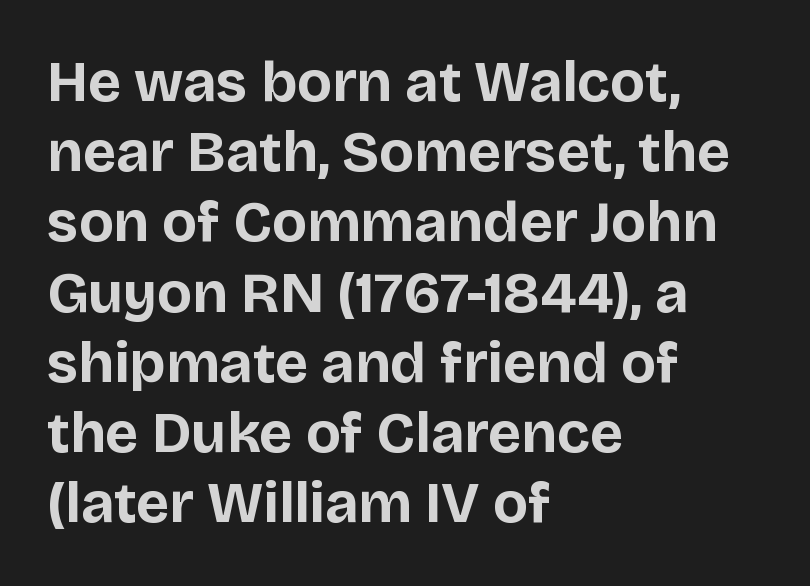
The image shows 58 px bold sans-serif type, upright; set left-aligned, line spacing 1.21x, normal letter spacing, not underlined; low stroke contrast and a large x-height.
